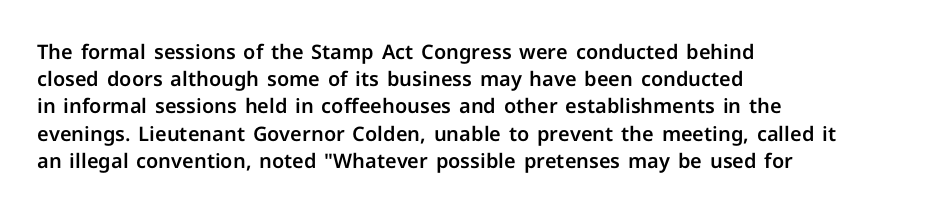
{"italic": "no", "underline": "no", "align": "left", "line_spacing": "normal", "line_spacing_ratio": 1.36, "letter_spacing": "normal", "letter_spacing_em": 0.0, "glyph_px": 20}
